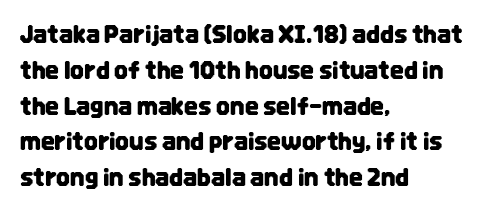
Summary of vertical rhythm: regular, with standard interline spacing. Is the block centered? No — it sits flush against the left margin. Nobody drew a line under any word here. Unlike italic type, these characters show no tilt at all.
